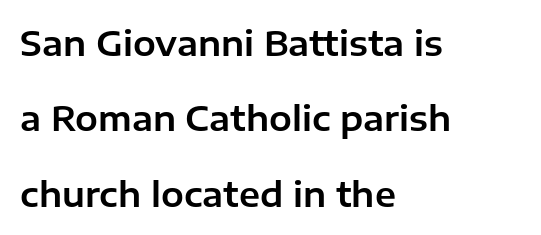
{"serif": "no", "italic": "no", "width": "normal", "stroke_contrast": "low", "x_height": "medium", "monospaced": "no", "underline": "no", "align": "left", "line_spacing": "loose", "line_spacing_ratio": 2.22, "letter_spacing": "normal", "letter_spacing_em": 0.0, "glyph_px": 34}
